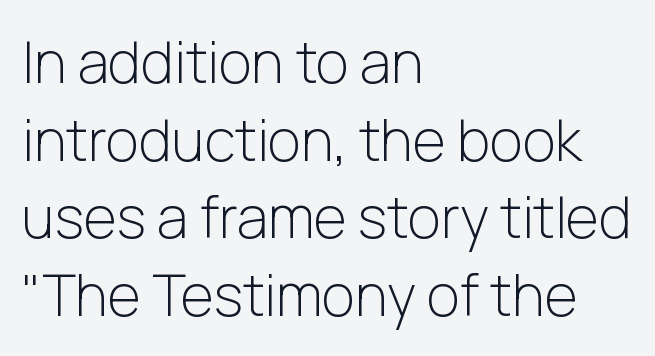
Where is the straight margin? On the left. Character widths vary here, with narrow letters taking less room than wide ones. Posture: upright roman. Underline: absent. Characters follow at the spacing the type designer built in.
